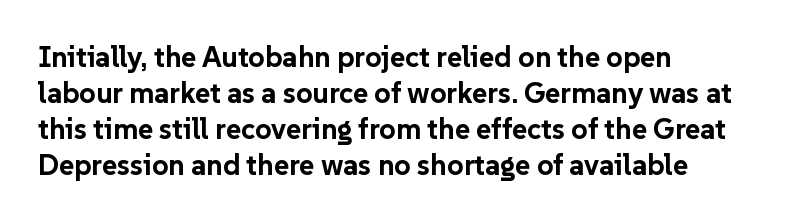
The image shows 29 px bold sans-serif type, upright; set left-aligned, line spacing 1.24x, normal letter spacing, not underlined; low stroke contrast and a medium x-height.
